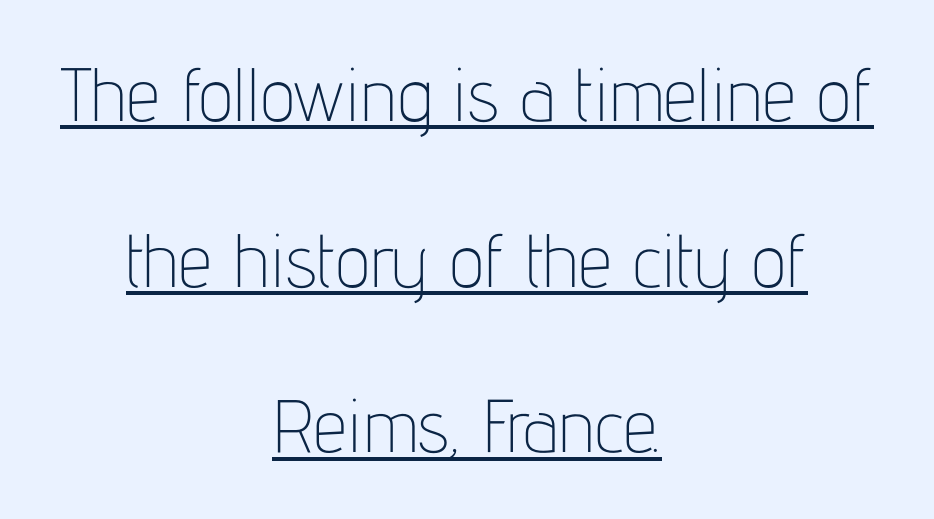
{"serif": "no", "italic": "no", "bold": "no", "weight": "thin", "width": "condensed", "stroke_contrast": "low", "x_height": "medium", "monospaced": "no", "underline": "yes", "align": "center", "line_spacing": "loose", "line_spacing_ratio": 2.21, "letter_spacing": "normal", "letter_spacing_em": 0.0, "glyph_px": 75}
